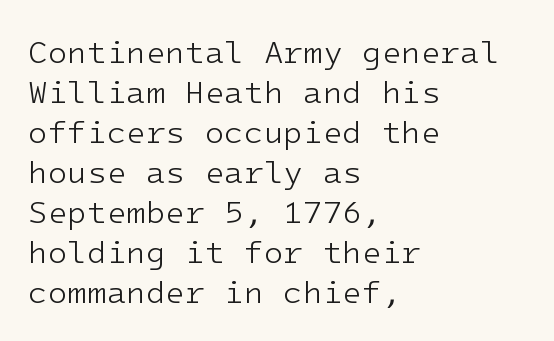
{"serif": "no", "italic": "no", "bold": "no", "weight": "light", "width": "normal", "stroke_contrast": "low", "x_height": "medium", "underline": "no", "align": "left", "line_spacing": "normal", "line_spacing_ratio": 1.25, "letter_spacing": "normal", "letter_spacing_em": 0.0, "glyph_px": 32}
